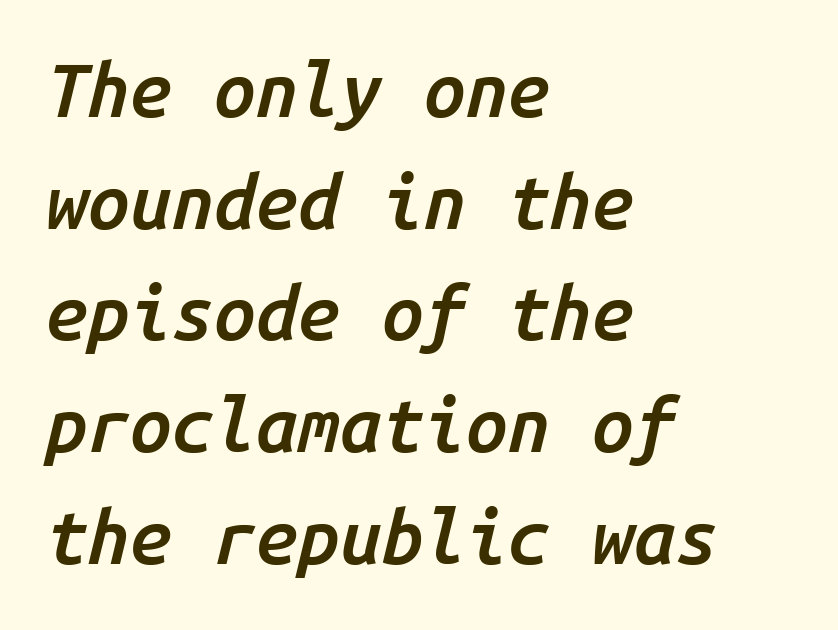
{"italic": "yes", "lean": "right", "slant_degrees": 14, "bold": "semi", "weight": "semibold", "width": "normal", "stroke_contrast": "low", "x_height": "medium", "monospaced": "yes", "underline": "no", "align": "left", "line_spacing": "normal", "line_spacing_ratio": 1.49, "letter_spacing": "normal", "letter_spacing_em": 0.0, "glyph_px": 75}
